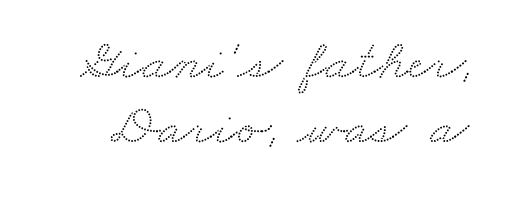
The image shows 57 px wide serif type; set tight line spacing (1.14x), normal letter spacing, not underlined; medium stroke contrast and a small x-height.
